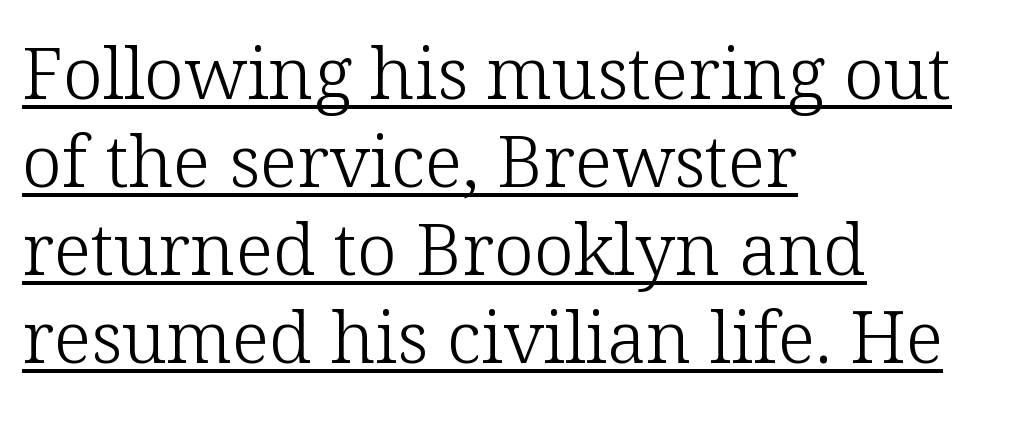
Looks like regular typesetting: each glyph gets only the width it needs. The passage shown is typeset with a serif family. In CSS terms this would be text-align: left. The sample's only ornament is a line tracing under the words.
